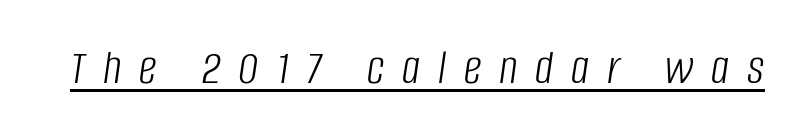
Q: Is the text bold? A: No.
Q: Is the text italic (slanted)? A: Yes, it leans right by about 8 degrees.
Q: Is the text underlined? A: Yes.
Q: Is the spacing between letters normal or unusually wide? A: Unusually wide.
Q: Width (condensed, normal, or wide)? A: Condensed.
Q: Stroke contrast? A: Low.
Q: x-height? A: Large.
Q: Monospaced? A: No.
